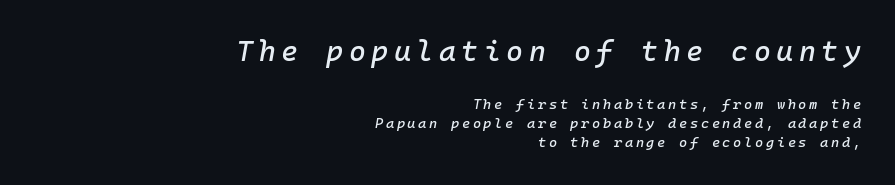
Q: Is the text italic (slanted)? A: Yes, it leans right by about 10 degrees.
Q: Is the text underlined? A: No.
Q: How is the paragraph aligned? A: Right-aligned.
Q: Is the spacing between lines tight, normal or loose? A: Normal.
Q: Which block of text is set in a larger size, the first (top) or the second (bottom)? A: The first (top) one.
Q: Width (condensed, normal, or wide)? A: Normal.
Q: Stroke contrast? A: Low.
Q: x-height? A: Medium.
Q: Monospaced? A: Yes.
